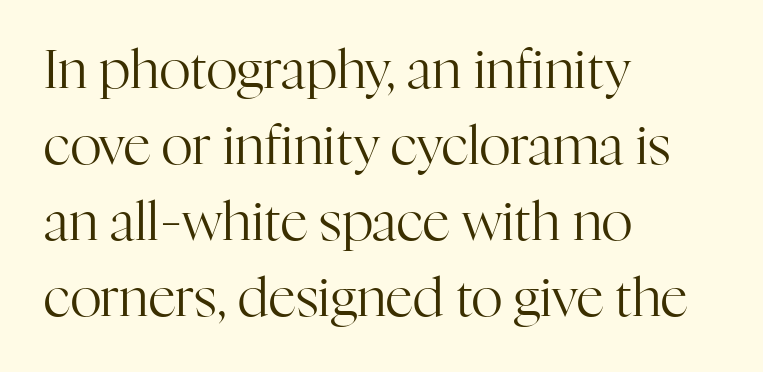
The image shows 54 px regular-weight serif type, upright; set left-aligned, normal line spacing (1.41x), normal letter spacing, not underlined; high stroke contrast and a medium x-height.
